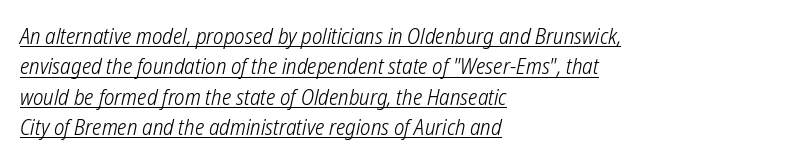
{"bold": "no", "underline": "yes", "align": "left", "line_spacing": "normal", "line_spacing_ratio": 1.38, "letter_spacing": "normal", "letter_spacing_em": 0.0, "glyph_px": 22}
